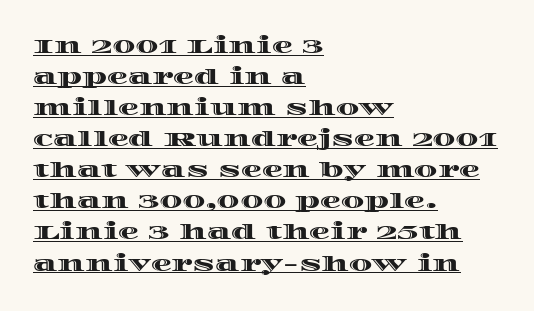
Q: Is the text italic (slanted)? A: No, it is upright.
Q: Is the text underlined? A: Yes.
Q: How is the paragraph aligned? A: Left-aligned.
Q: Is the spacing between letters normal or unusually wide? A: Normal.
Q: Is the spacing between lines tight, normal or loose? A: Normal.
